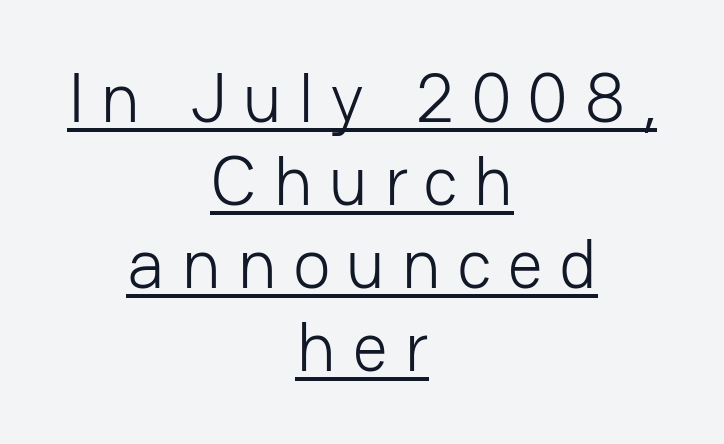
Posture: upright roman. The specimen includes a rule beneath the text block's lines. The face looks like a standard text weight, possibly lighter. Letterform terminals end flat and unadorned throughout the passage.
